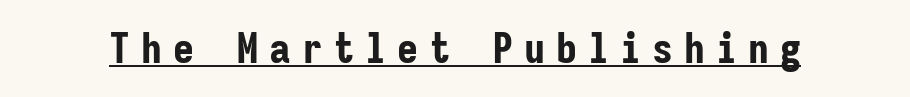
{"serif": "no", "italic": "no", "bold": "yes", "weight": "bold", "width": "condensed", "stroke_contrast": "low", "x_height": "medium", "monospaced": "yes", "underline": "yes", "letter_spacing": "wide", "letter_spacing_em": 0.26, "glyph_px": 42}
